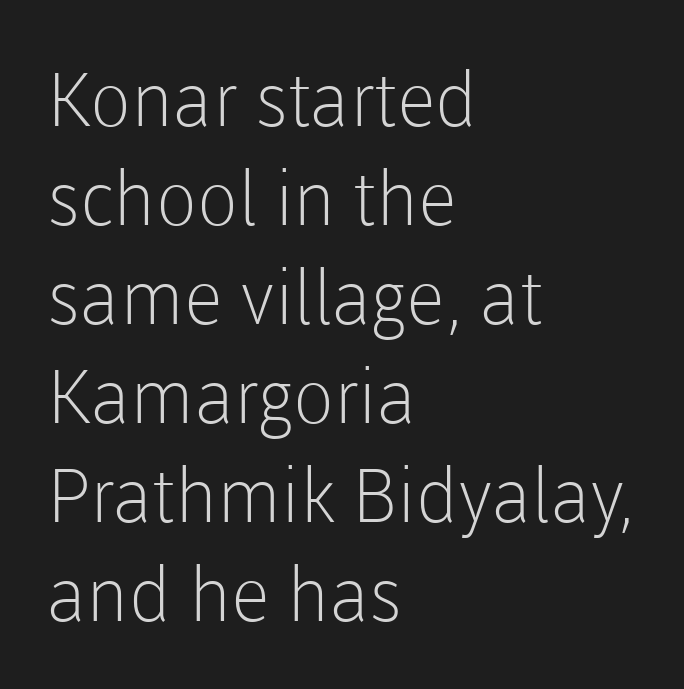
Q: Is the text bold? A: No.
Q: Is the text italic (slanted)? A: No, it is upright.
Q: Is the typeface a serif or a sans-serif typeface? A: Sans-serif.
Q: Is the text underlined? A: No.
Q: How is the paragraph aligned? A: Left-aligned.
Q: Is the spacing between letters normal or unusually wide? A: Normal.
Q: Is the spacing between lines tight, normal or loose? A: Normal.
Q: Width (condensed, normal, or wide)? A: Normal.
Q: Stroke contrast? A: Low.
Q: x-height? A: Medium.
Q: Monospaced? A: No.
